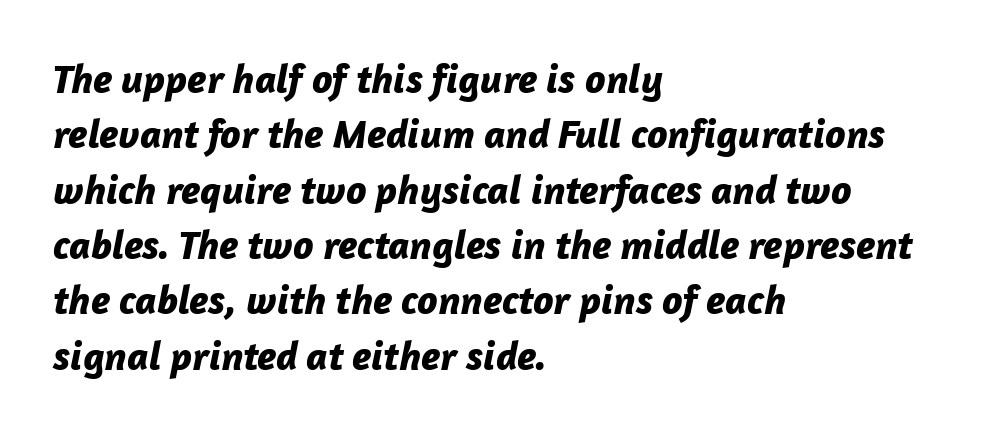
The image shows 41 px bold type, italic (leaning right); set left-aligned, normal line spacing (1.35x), normal letter spacing, not underlined; low stroke contrast and a medium x-height.
